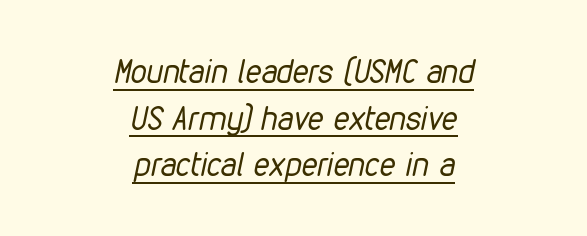
Caption: face not bold, strokes unweighted. A typesetter would call this proportional, since set widths differ per character. Does extra space separate the letters? No, they use regular spacing. Vertically, the passage feels balanced, rows spaced as you'd expect. Posture: slanted.
